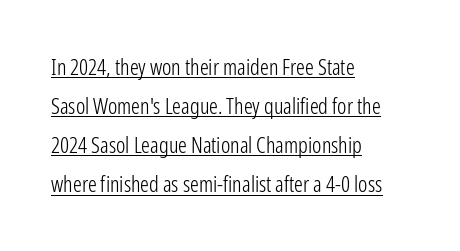
{"italic": "no", "bold": "no", "underline": "yes", "align": "left", "line_spacing_ratio": 1.78, "letter_spacing": "normal", "letter_spacing_em": 0.0, "glyph_px": 22}
